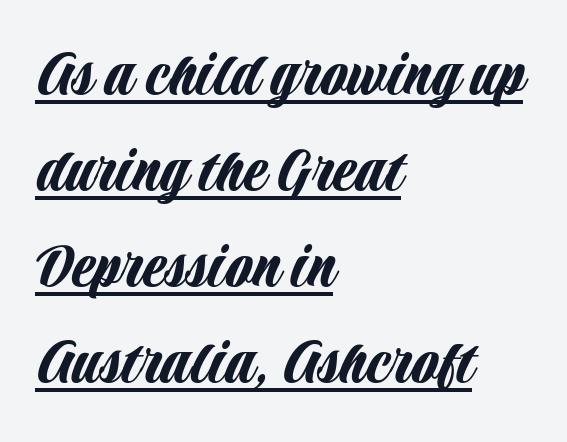
What kind of face is this? One without serifs — a sans. A typesetter would call this leading conventional body-copy spacing. There is no visible air inserted between adjacent glyphs. A typesetter would call this proportional, since set widths differ per character.
